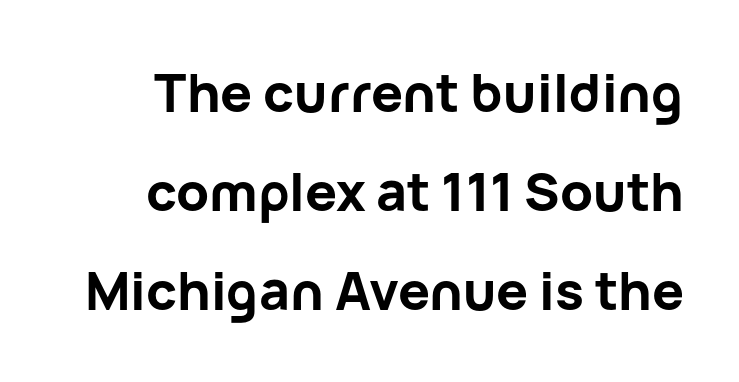
{"serif": "no", "italic": "no", "bold": "yes", "weight": "bold", "width": "normal", "stroke_contrast": "low", "x_height": "medium", "monospaced": "no", "underline": "no", "line_spacing_ratio": 1.87, "letter_spacing": "normal", "letter_spacing_em": 0.0, "glyph_px": 53}
